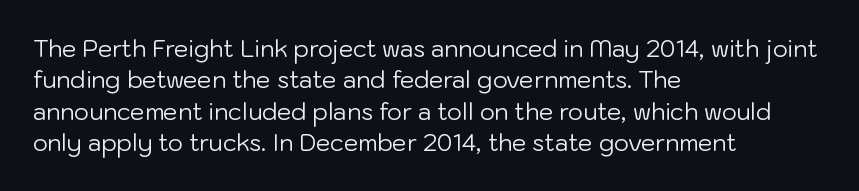
One glance says typical: line gaps are just what's usual. What stands out about the letter spacing? Nothing — it is the standard amount. This reads as an unemphasized weight, regular at the heaviest. The text block is weighted toward the left margin, trailing off unevenly rightward. Descender tails drop into unmarked territory. The specimen reads as upright at a glance.
